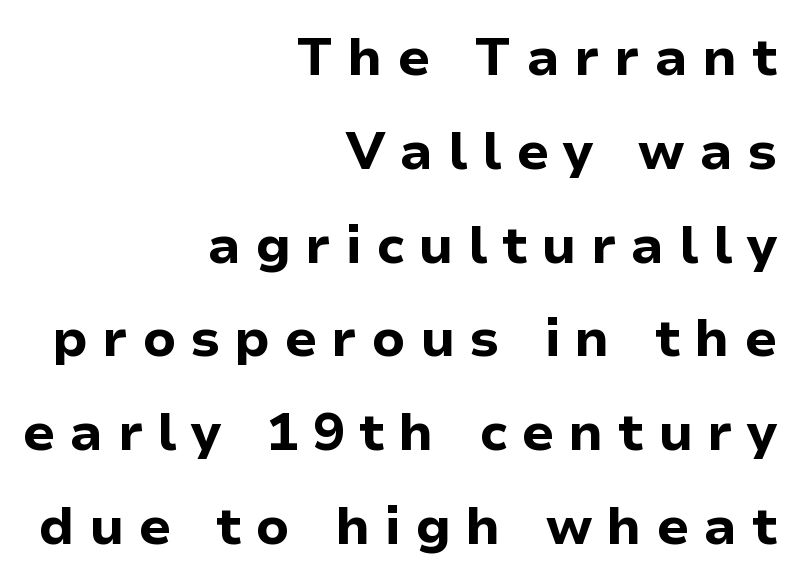
Q: Is the text bold? A: Yes.
Q: Is the text italic (slanted)? A: No, it is upright.
Q: Is the typeface a serif or a sans-serif typeface? A: Sans-serif.
Q: Is the text underlined? A: No.
Q: How is the paragraph aligned? A: Right-aligned.
Q: Is the spacing between letters normal or unusually wide? A: Unusually wide.
Q: Width (condensed, normal, or wide)? A: Normal.
Q: Stroke contrast? A: Low.
Q: x-height? A: Medium.
Q: Monospaced? A: No.
